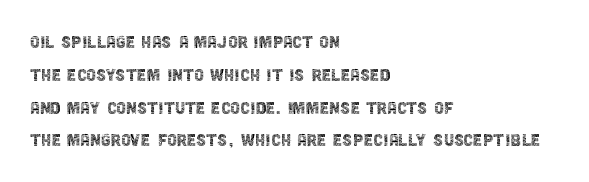
The image shows 22 px text type, upright; set left-aligned, normal line spacing (1.49x), normal letter spacing, not underlined.
